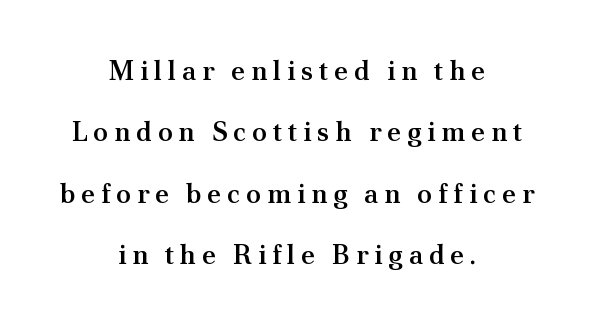
Both edges are ragged and mirror each other, which tells us the setting is centered. Vertical strokes here are truly vertical. Underlining? Definitely not there. In terms of weight, the rendering is demibold, just under bold.
